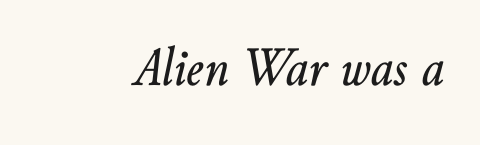
The image shows 55 px text type, italic (leaning right); set normal letter spacing, not underlined; low stroke contrast and a small x-height.
